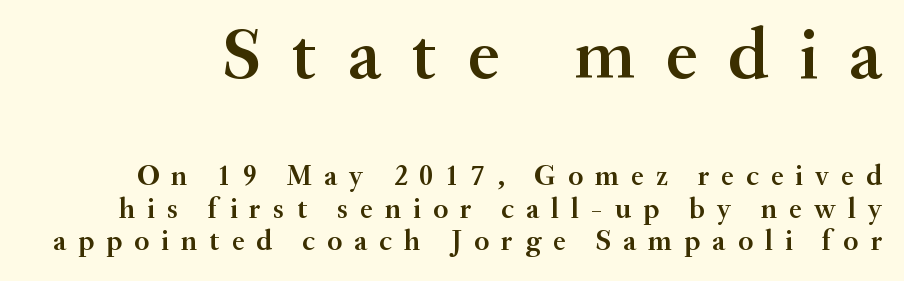
Q: Is the text bold? A: Semi-bold.
Q: Is the text italic (slanted)? A: No, it is upright.
Q: Is the typeface a serif or a sans-serif typeface? A: Serif.
Q: Is the text underlined? A: No.
Q: Is the spacing between letters normal or unusually wide? A: Unusually wide.
Q: Is the spacing between lines tight, normal or loose? A: Tight.
Q: Which block of text is set in a larger size, the first (top) or the second (bottom)? A: The first (top) one.
Q: Width (condensed, normal, or wide)? A: Normal.
Q: Stroke contrast? A: Medium.
Q: x-height? A: Small.
Q: Monospaced? A: No.
